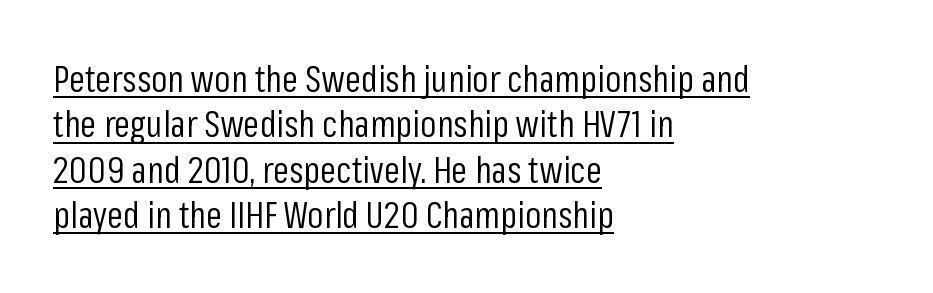
These lines keep a tight, regular rhythm from letter to letter. Nope, not italic — everything's standing straight. Stroke mass is kept to a normal reading level or below. Compared with undecorated copy, this sample adds a rule below the words.
